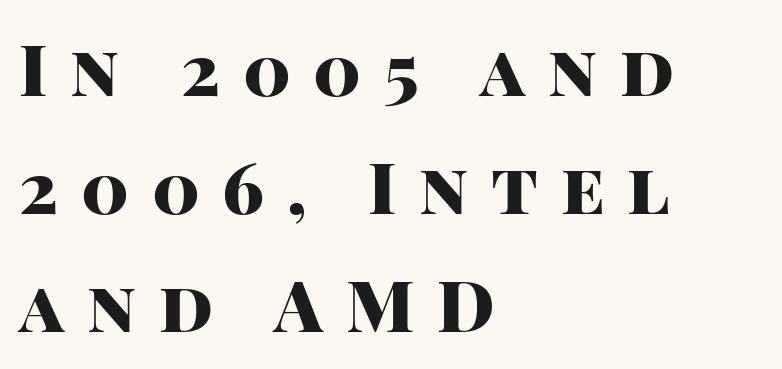
The image shows 71 px heavy sans-serif type, upright; set left-aligned, normal line spacing (1.66x), unusually wide letter spacing (+0.32 em), not underlined; high stroke contrast and a large x-height.
